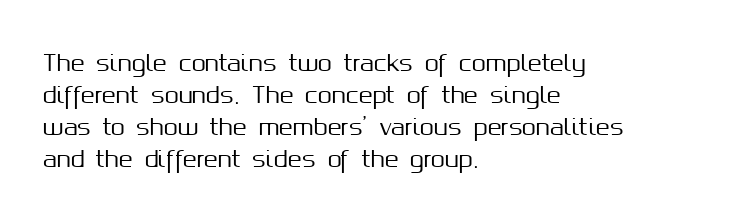
The image shows 23 px text type, upright; set left-aligned, normal line spacing (1.39x), normal letter spacing, not underlined.
